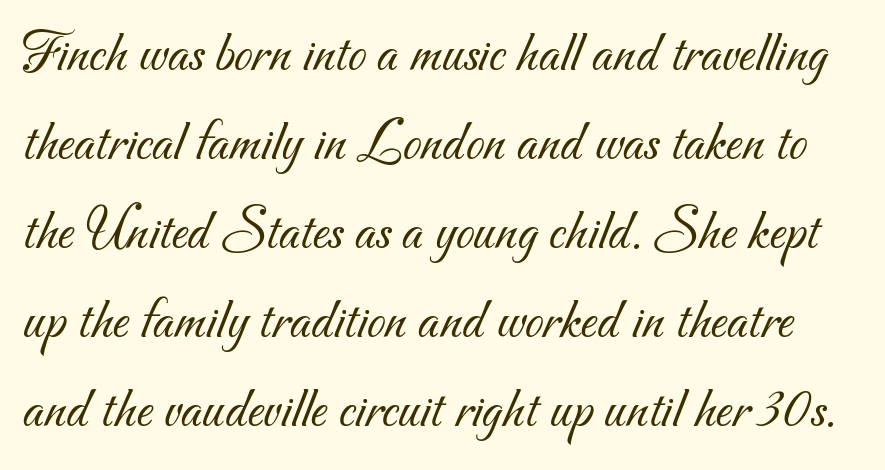
Q: Is the text bold? A: No.
Q: Is the typeface a serif or a sans-serif typeface? A: Sans-serif.
Q: Is the text underlined? A: No.
Q: Is the spacing between letters normal or unusually wide? A: Normal.
Q: Is the spacing between lines tight, normal or loose? A: Normal.
Q: Width (condensed, normal, or wide)? A: Normal.
Q: Stroke contrast? A: Medium.
Q: x-height? A: Small.
Q: Monospaced? A: No.
